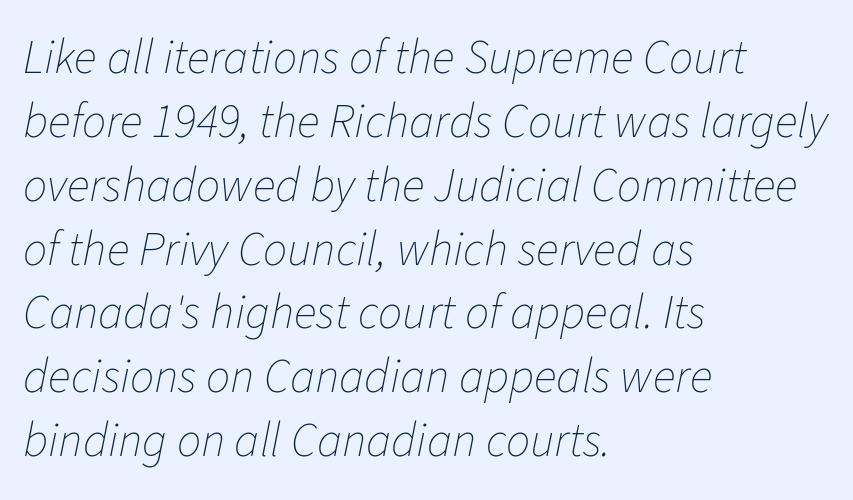
The image shows 48 px thin type, italic (leaning right); set left-aligned, normal line spacing (1.33x), normal letter spacing, not underlined; low stroke contrast and a medium x-height.
